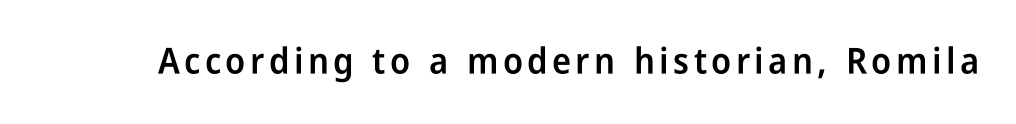
Stroke thickness is moderately raised; the sample reads as semibold. Each row of text sits above clean, open space. This is sans-serif lettering, the kind often seen on screens and signage. Unlike italic type, these characters show no tilt at all.
